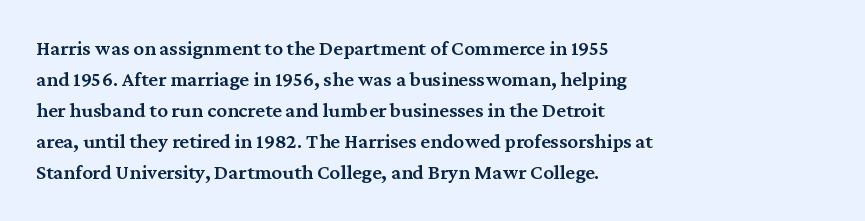
The image shows 21 px text type, upright; set left-aligned, normal line spacing (1.48x), normal letter spacing, not underlined.
